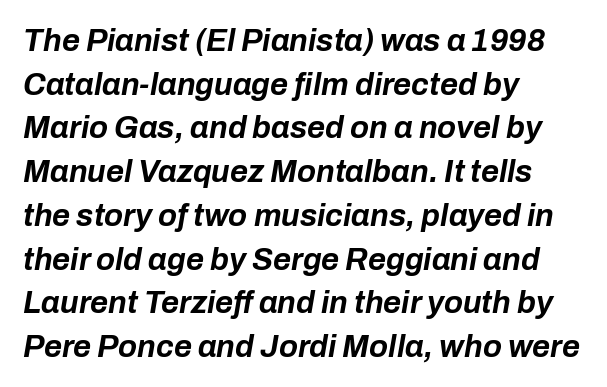
{"italic": "yes", "lean": "right", "slant_degrees": 10, "bold": "yes", "weight": "bold", "width": "normal", "stroke_contrast": "low", "x_height": "medium", "monospaced": "no", "underline": "no", "align": "left", "line_spacing": "normal", "line_spacing_ratio": 1.41, "letter_spacing": "normal", "letter_spacing_em": 0.0, "glyph_px": 31}
